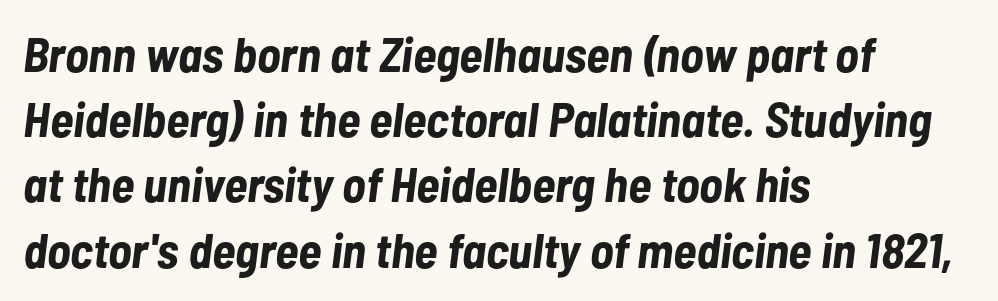
The type is set solid horizontally, with unmodified tracking. Horizontal alignment here is leftward, the default for most running prose. The vertical gap from one line to the next is medium. Underlining? Definitely not there. The letters are bold, with thick, heavy strokes.
